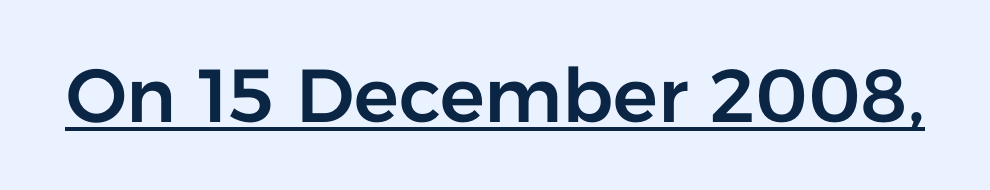
Q: Is the text italic (slanted)? A: No, it is upright.
Q: Is the typeface a serif or a sans-serif typeface? A: Sans-serif.
Q: Is the text underlined? A: Yes.
Q: Is the spacing between letters normal or unusually wide? A: Normal.
Q: Width (condensed, normal, or wide)? A: Normal.
Q: Stroke contrast? A: Low.
Q: x-height? A: Medium.
Q: Monospaced? A: No.
